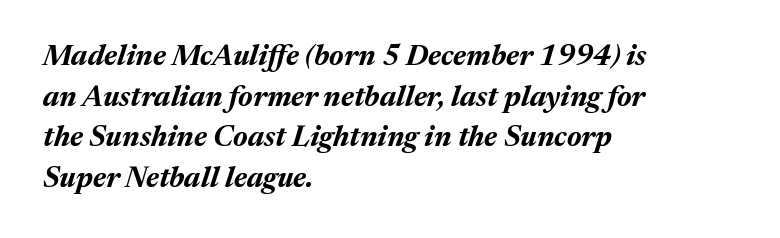
{"italic": "yes", "lean": "right", "slant_degrees": 17, "bold": "yes", "weight": "bold", "width": "normal", "stroke_contrast": "medium", "x_height": "medium", "monospaced": "no", "underline": "no", "align": "left", "line_spacing": "normal", "line_spacing_ratio": 1.4, "letter_spacing": "normal", "letter_spacing_em": 0.0, "glyph_px": 29}
